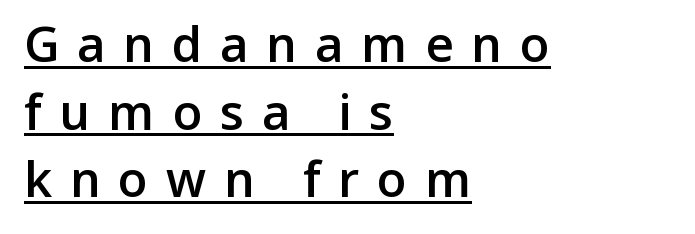
Glance below the letters and you will spot a drawn line. Leading matches the norm, producing a regular column. This is roman type, the default non-slanted kind. These lines are rendered in a variable-pitch font. These lines have a slow, spaced-out rhythm from letter to letter. All the whitespace from short lines collects on the right.
